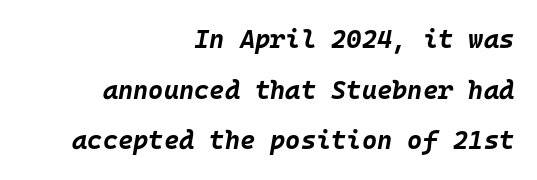
The lines in this sample share a right terminus and differ only in where they begin. Students, note that the glyphs here touch the page at normal intervals. The vertical gap from one line to the next is large. This sample uses an oblique cut, with every glyph tilted off the vertical. Does the weight exceed regular? Yes, all the way to bold. Bare-footed words on every line.
